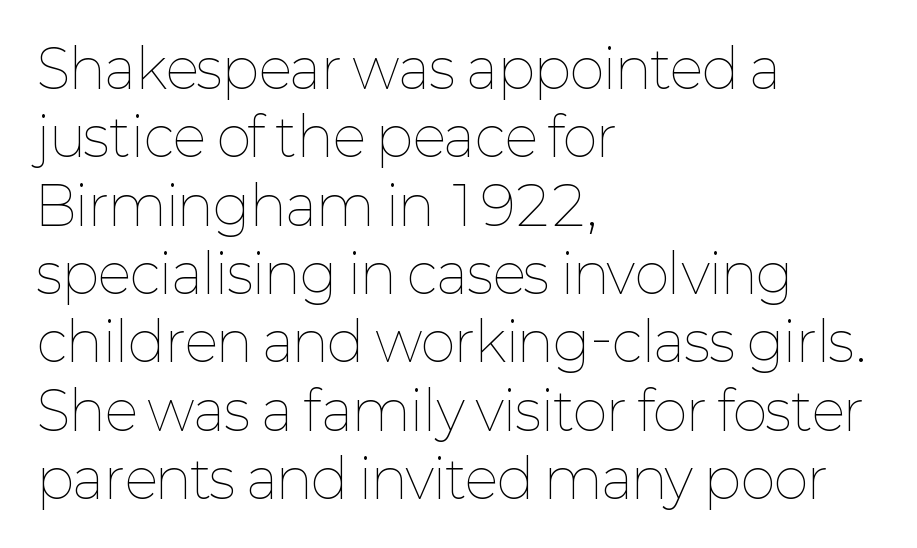
{"italic": "no", "bold": "no", "weight": "thin", "width": "normal", "stroke_contrast": "low", "x_height": "medium", "monospaced": "no", "underline": "no", "align": "left", "line_spacing": "normal", "line_spacing_ratio": 1.29, "letter_spacing": "normal", "letter_spacing_em": 0.0, "glyph_px": 53}
